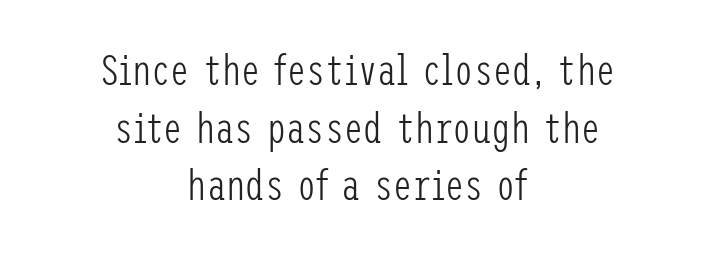
Q: Is the text bold? A: No.
Q: Is the text italic (slanted)? A: No, it is upright.
Q: Is the typeface a serif or a sans-serif typeface? A: Sans-serif.
Q: Is the text underlined? A: No.
Q: How is the paragraph aligned? A: Centered.
Q: Is the spacing between letters normal or unusually wide? A: Normal.
Q: Is the spacing between lines tight, normal or loose? A: Normal.
Q: Width (condensed, normal, or wide)? A: Condensed.
Q: Stroke contrast? A: Low.
Q: x-height? A: Medium.
